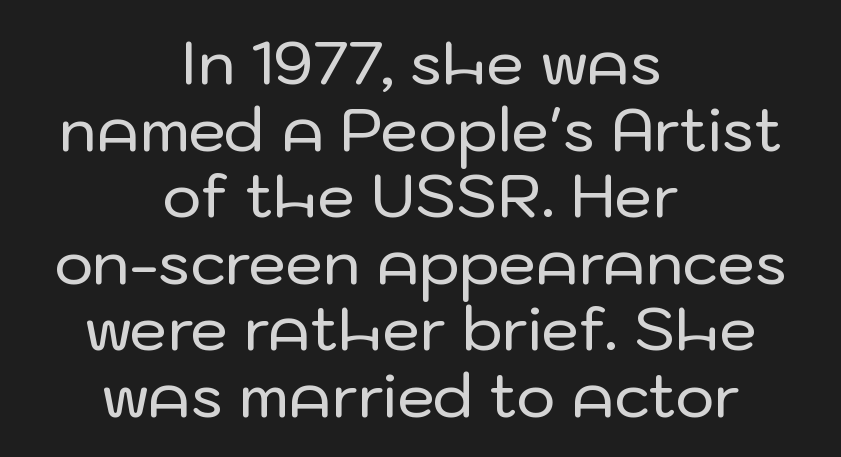
{"serif": "no", "italic": "no", "width": "normal", "stroke_contrast": "low", "x_height": "medium", "monospaced": "no", "underline": "no", "align": "center", "line_spacing": "tight", "line_spacing_ratio": 1.11, "letter_spacing": "normal", "letter_spacing_em": 0.0, "glyph_px": 60}
